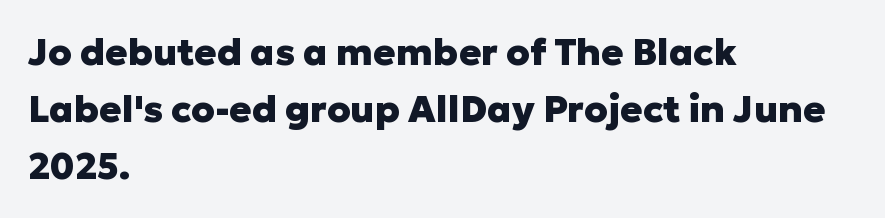
Q: Is the text bold? A: Yes.
Q: Is the text italic (slanted)? A: No, it is upright.
Q: Is the typeface a serif or a sans-serif typeface? A: Sans-serif.
Q: Is the text underlined? A: No.
Q: How is the paragraph aligned? A: Left-aligned.
Q: Is the spacing between letters normal or unusually wide? A: Normal.
Q: Is the spacing between lines tight, normal or loose? A: Normal.
Q: Width (condensed, normal, or wide)? A: Normal.
Q: Stroke contrast? A: Low.
Q: x-height? A: Medium.
Q: Monospaced? A: No.
